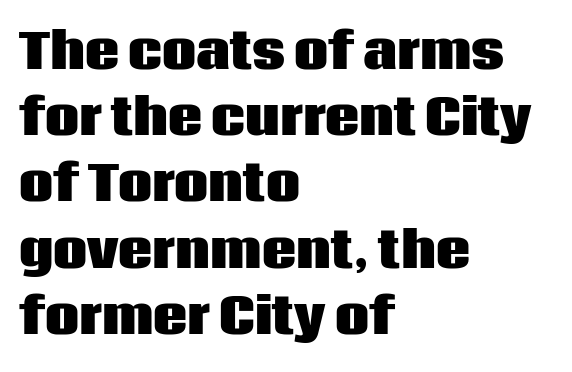
Line starts are locked; line ends wander. Decoration check: the copy has no underline. The type family on display is of the sans-serif kind. Successive baselines arrive at the customary interval.
